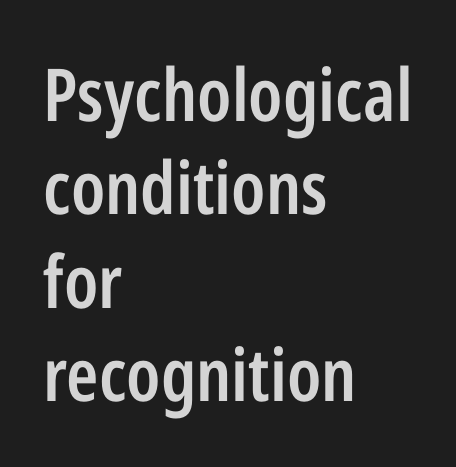
{"serif": "no", "italic": "no", "bold": "semi", "weight": "semibold", "width": "condensed", "stroke_contrast": "low", "x_height": "medium", "monospaced": "no", "underline": "no", "align": "left", "line_spacing": "normal", "line_spacing_ratio": 1.28, "letter_spacing": "normal", "letter_spacing_em": 0.0, "glyph_px": 73}
